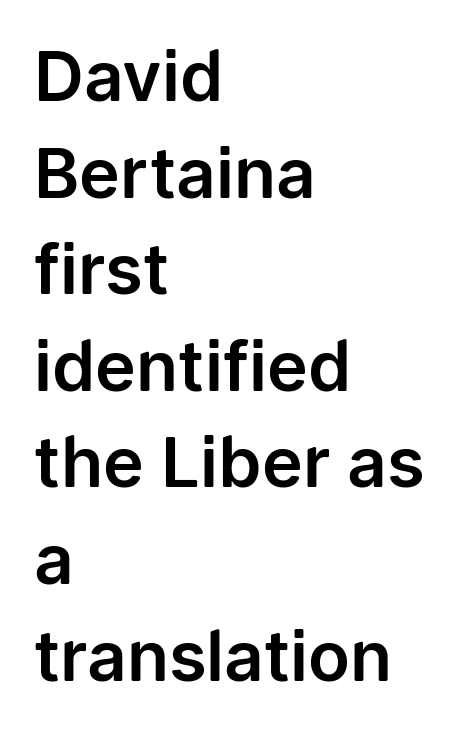
{"serif": "no", "italic": "no", "width": "normal", "stroke_contrast": "low", "x_height": "medium", "monospaced": "no", "underline": "no", "align": "left", "line_spacing": "normal", "line_spacing_ratio": 1.4, "letter_spacing": "normal", "letter_spacing_em": 0.0, "glyph_px": 69}
